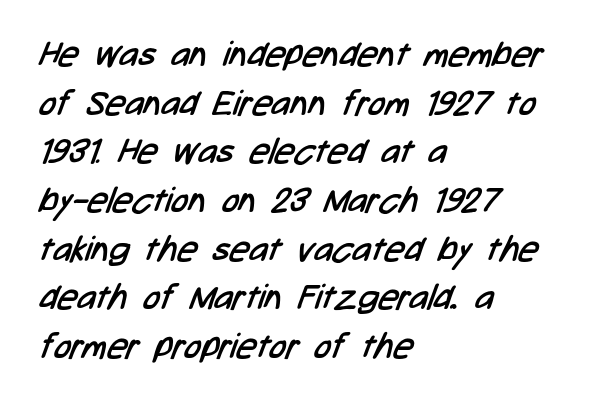
Q: Is the text bold? A: No.
Q: Is the typeface a serif or a sans-serif typeface? A: Sans-serif.
Q: Is the text underlined? A: No.
Q: How is the paragraph aligned? A: Left-aligned.
Q: Is the spacing between letters normal or unusually wide? A: Normal.
Q: Is the spacing between lines tight, normal or loose? A: Normal.
Q: Width (condensed, normal, or wide)? A: Condensed.
Q: Stroke contrast? A: Low.
Q: x-height? A: Medium.
Q: Monospaced? A: No.
